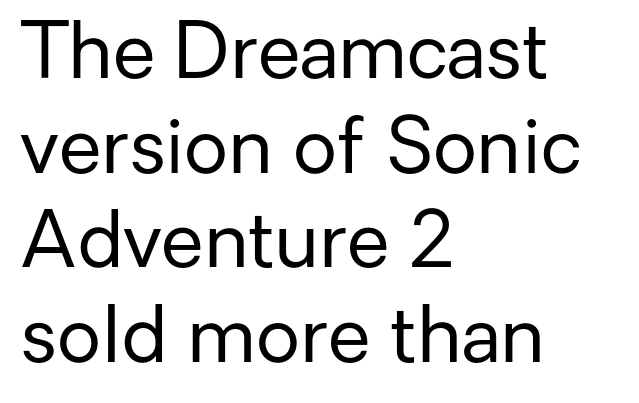
{"serif": "no", "italic": "no", "bold": "no", "weight": "regular", "width": "normal", "stroke_contrast": "low", "x_height": "medium", "monospaced": "no", "underline": "no", "align": "left", "line_spacing_ratio": 1.23, "letter_spacing": "normal", "letter_spacing_em": 0.0, "glyph_px": 77}
